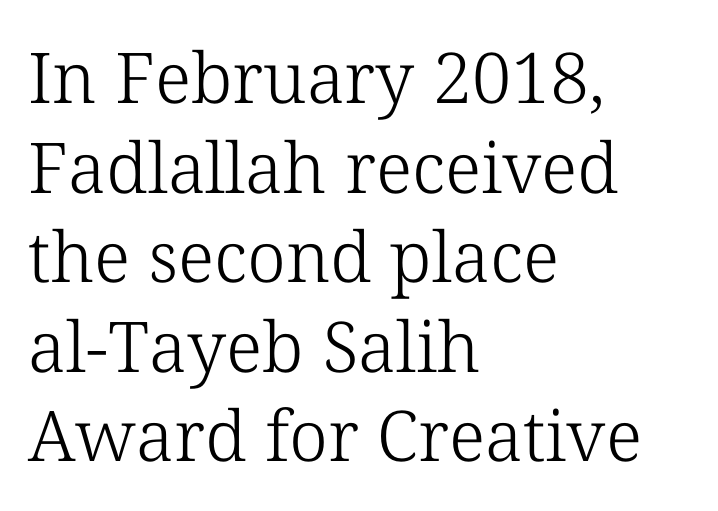
What stands out about the letter spacing? Nothing — it is the standard amount. Which margin do the lines hug? The left one — the right edge is uneven. Letterform terminals end in serifs throughout the passage. The baseline area is clear. A roman cut, with each character standing at attention.
